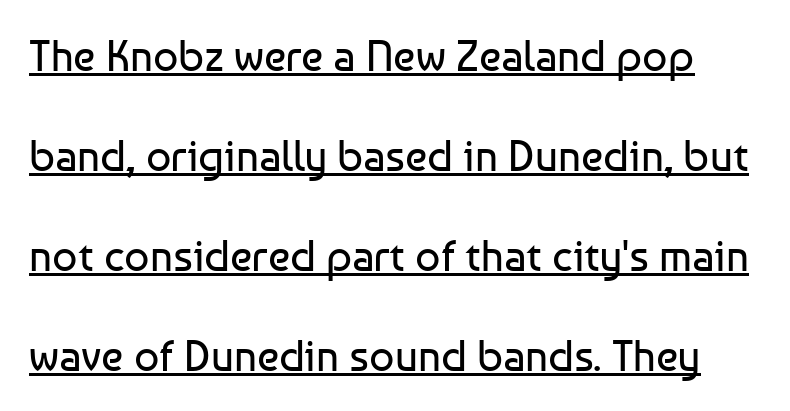
{"serif": "no", "italic": "no", "bold": "no", "weight": "regular", "width": "normal", "stroke_contrast": "low", "x_height": "medium", "monospaced": "no", "underline": "yes", "line_spacing": "loose", "line_spacing_ratio": 2.27, "letter_spacing": "normal", "letter_spacing_em": 0.0, "glyph_px": 44}
